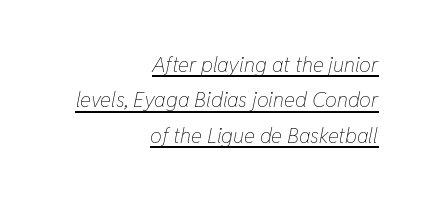
Q: Is the text bold? A: No.
Q: Is the text italic (slanted)? A: Yes, it leans right by about 11 degrees.
Q: Is the text underlined? A: Yes.
Q: How is the paragraph aligned? A: Right-aligned.
Q: Is the spacing between letters normal or unusually wide? A: Normal.
Q: Is the spacing between lines tight, normal or loose? A: Normal.
